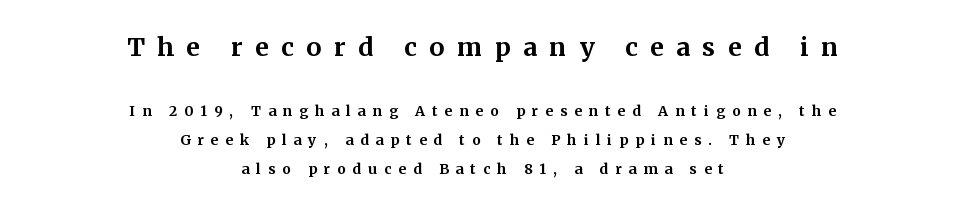
{"italic": "no", "bold": "yes", "underline": "no", "align": "center", "line_spacing": "loose", "line_spacing_ratio": 2.06, "letter_spacing": "wide", "letter_spacing_em": 0.5, "larger_block": "first", "size_ratio": 1.79, "glyph_px": 25}
